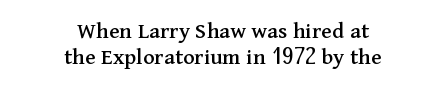
{"italic": "no", "underline": "no", "align": "center", "line_spacing": "tight", "line_spacing_ratio": 1.08, "letter_spacing": "normal", "letter_spacing_em": 0.0, "glyph_px": 24}
